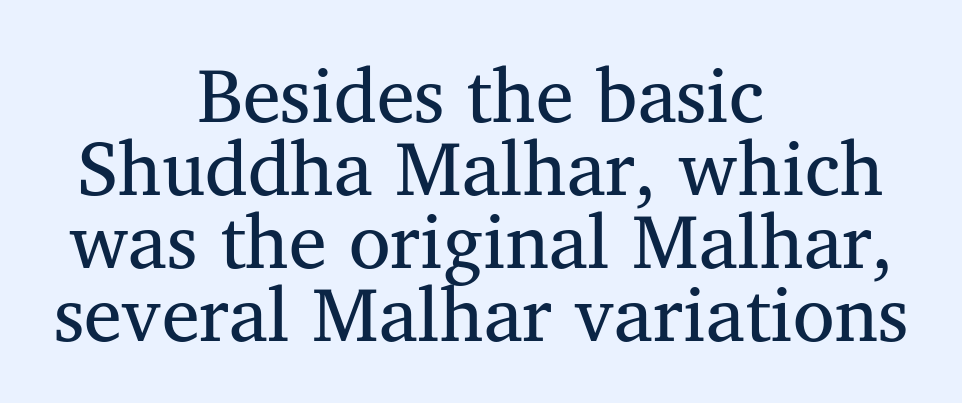
Q: Is the typeface a serif or a sans-serif typeface? A: Serif.
Q: Is the text underlined? A: No.
Q: How is the paragraph aligned? A: Centered.
Q: Is the spacing between letters normal or unusually wide? A: Normal.
Q: Is the spacing between lines tight, normal or loose? A: Tight.
Q: Width (condensed, normal, or wide)? A: Normal.
Q: Stroke contrast? A: Medium.
Q: x-height? A: Medium.
Q: Monospaced? A: No.
